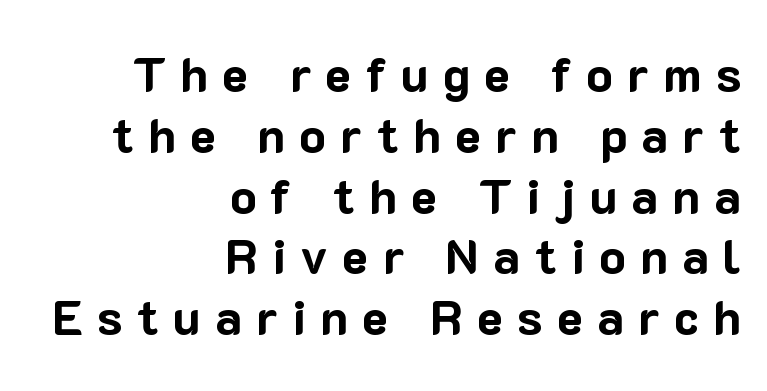
Is this a fixed-width face? No — the glyphs have proportional, varying widths. Between one letter and the next there's a generous, obvious gap. The string is rendered with underlining switched off. These lines stack with their right ends in a neat column. Nothing sits at the stroke ends, so this counts as sans-serif.
